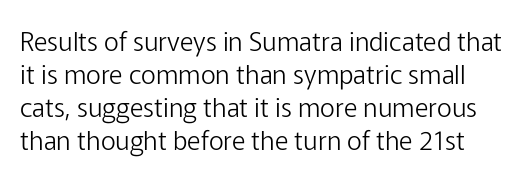
Q: Is the text bold? A: No.
Q: Is the text italic (slanted)? A: No, it is upright.
Q: Is the text underlined? A: No.
Q: Is the spacing between letters normal or unusually wide? A: Normal.
Q: Is the spacing between lines tight, normal or loose? A: Normal.
